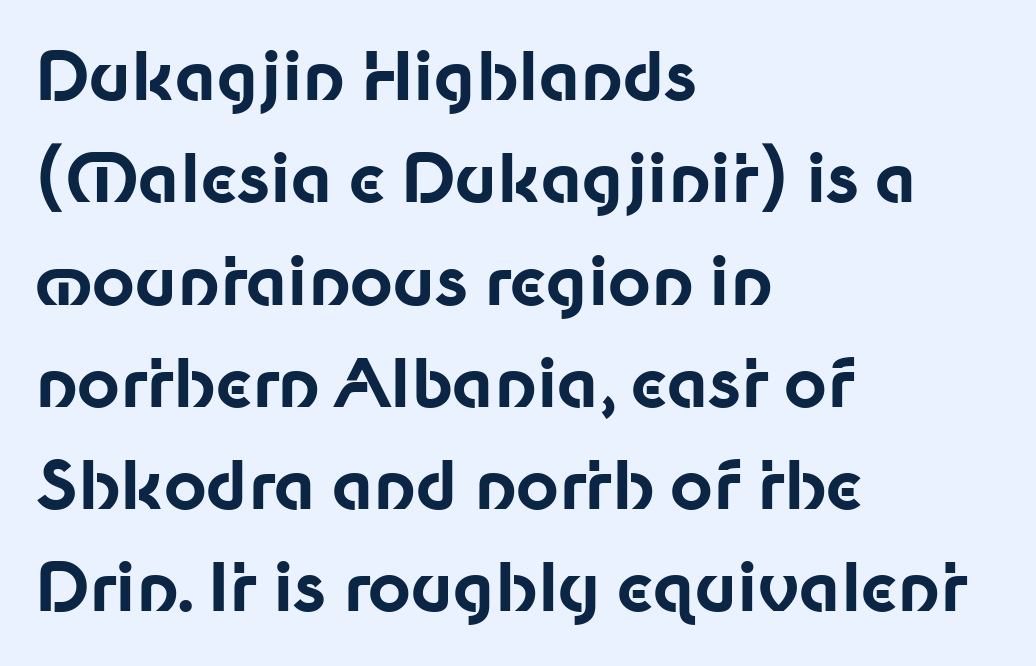
Observe the ordinary spacing: letters are neighbours, not strangers. In terms of leading, this rendering sits right in the middle. No word sits above an underline. Strong, thick strokes mark this as bold type. These lines stack with their left ends in a neat column.
